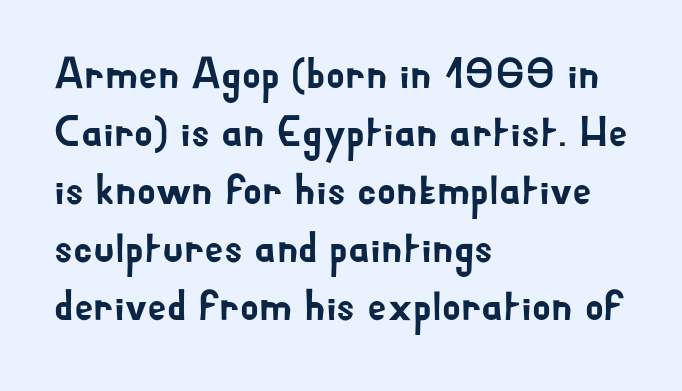
The image shows 43 px sans-serif type, upright; set left-aligned, normal line spacing (1.35x), normal letter spacing, not underlined; low stroke contrast and a small x-height.
